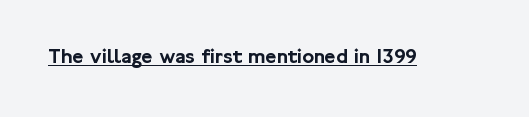
{"italic": "no", "underline": "yes", "letter_spacing": "normal", "letter_spacing_em": 0.0, "glyph_px": 22}
